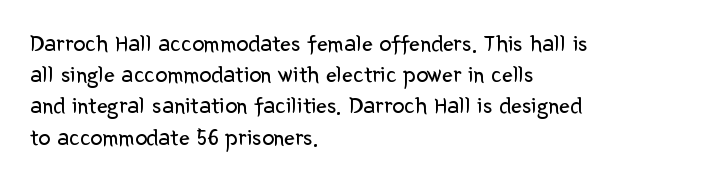
{"italic": "no", "bold": "no", "underline": "no", "align": "left", "line_spacing": "normal", "line_spacing_ratio": 1.3, "letter_spacing": "normal", "letter_spacing_em": 0.0, "glyph_px": 24}
